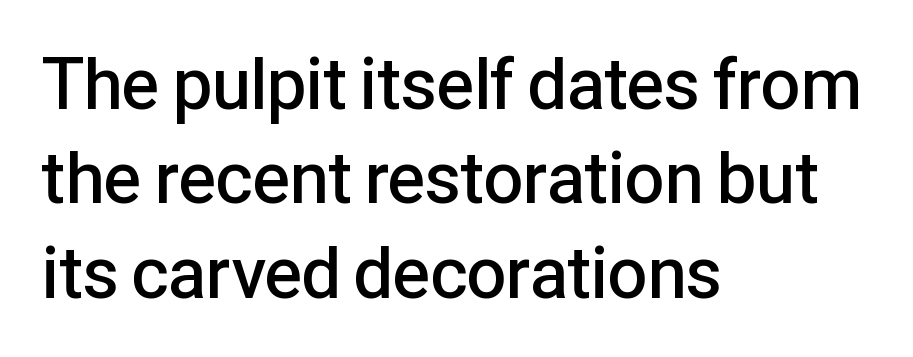
{"serif": "no", "italic": "no", "bold": "semi", "weight": "semibold", "width": "normal", "stroke_contrast": "low", "x_height": "medium", "monospaced": "no", "underline": "no", "align": "left", "line_spacing": "normal", "line_spacing_ratio": 1.33, "letter_spacing": "normal", "letter_spacing_em": 0.0, "glyph_px": 71}
